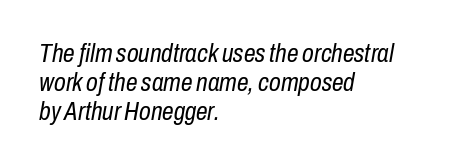
The image shows 26 px text type, italic (leaning right); set left-aligned, tight line spacing (1.11x), normal letter spacing, not underlined.
